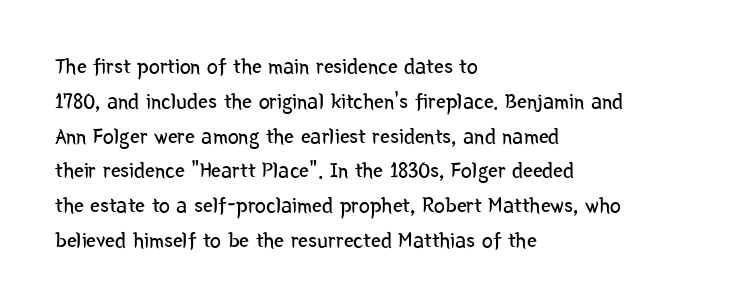
The image shows 22 px text type, upright; set left-aligned, normal line spacing (1.58x), normal letter spacing, not underlined.
